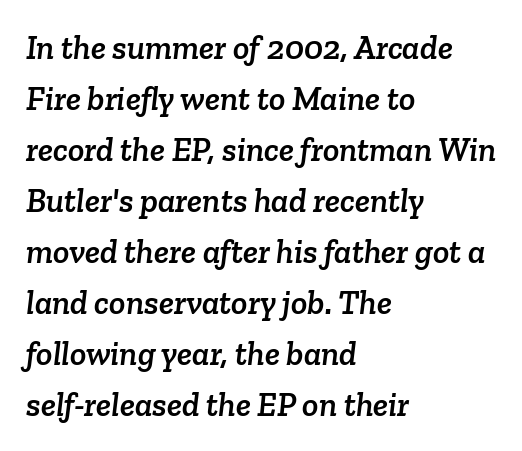
The image shows 34 px serif type; set left-aligned, normal line spacing (1.5x), normal letter spacing, not underlined; low stroke contrast and a medium x-height.
